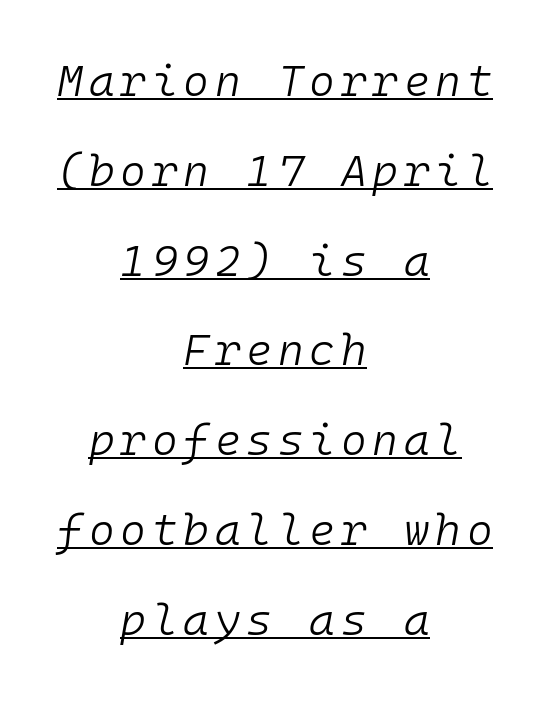
The image shows 44 px light type, italic (leaning right), monospaced; set centered, loose line spacing (2.04x), underlined; low stroke contrast and a medium x-height.
